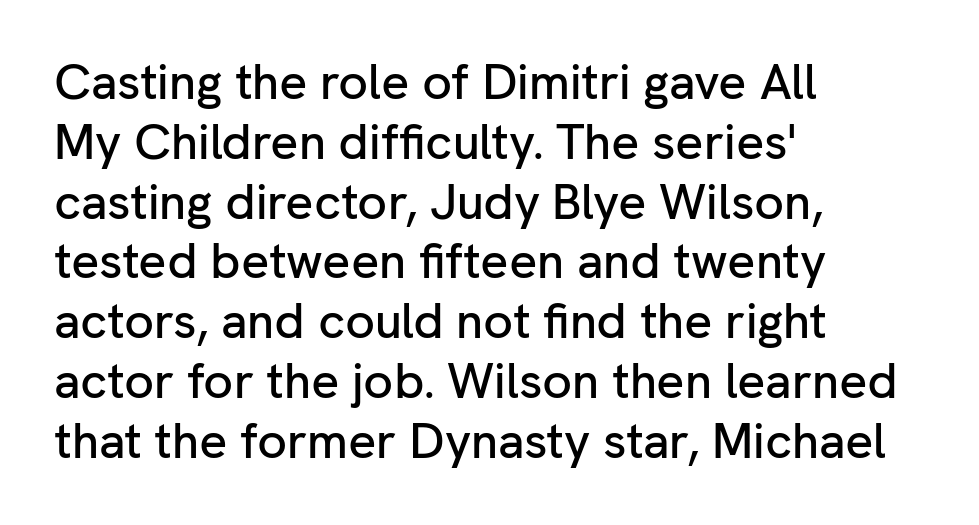
The image shows 49 px sans-serif type, upright; set left-aligned, line spacing 1.22x, normal letter spacing, not underlined; low stroke contrast and a medium x-height.
